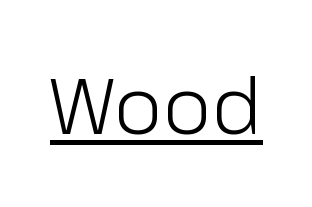
Each word holds together tightly as a unit, with standard inter-letter gaps. Posture: straight, roman, zero tilt. Underline: present. Spacing verdict: proportional, widths tailored to each character.
